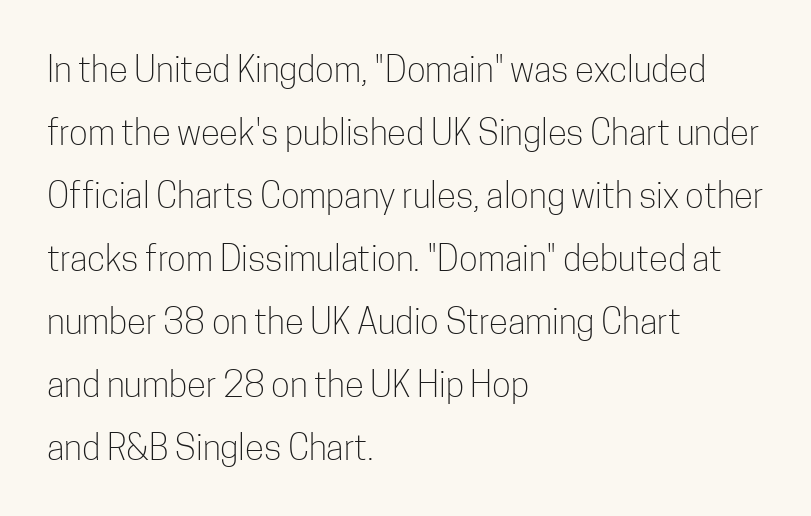
Q: Is the text bold? A: No.
Q: Is the text italic (slanted)? A: No, it is upright.
Q: Is the typeface a serif or a sans-serif typeface? A: Sans-serif.
Q: Is the text underlined? A: No.
Q: How is the paragraph aligned? A: Left-aligned.
Q: Is the spacing between letters normal or unusually wide? A: Normal.
Q: Width (condensed, normal, or wide)? A: Condensed.
Q: Stroke contrast? A: Low.
Q: x-height? A: Medium.
Q: Monospaced? A: No.
